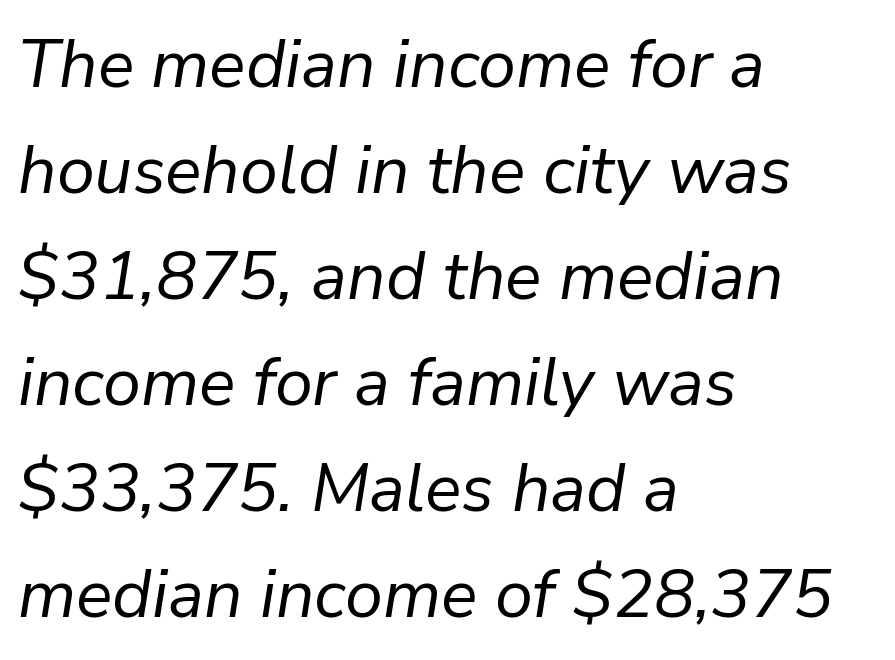
{"italic": "yes", "lean": "right", "slant_degrees": 9, "bold": "no", "weight": "regular", "width": "normal", "stroke_contrast": "low", "x_height": "medium", "monospaced": "no", "underline": "no", "align": "left", "line_spacing": "normal", "line_spacing_ratio": 1.56, "letter_spacing": "normal", "letter_spacing_em": 0.0, "glyph_px": 68}
